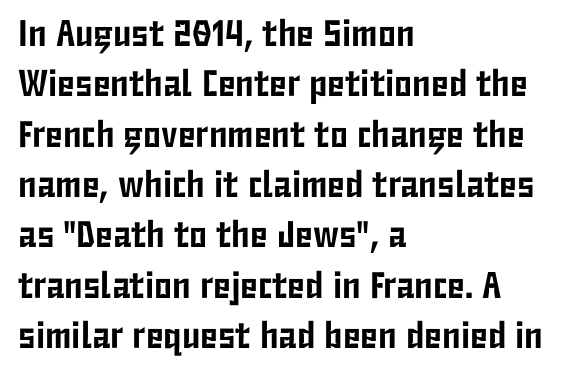
{"serif": "no", "italic": "no", "width": "condensed", "stroke_contrast": "low", "x_height": "medium", "monospaced": "no", "underline": "no", "align": "left", "line_spacing": "normal", "line_spacing_ratio": 1.36, "letter_spacing": "normal", "letter_spacing_em": 0.0, "glyph_px": 37}
